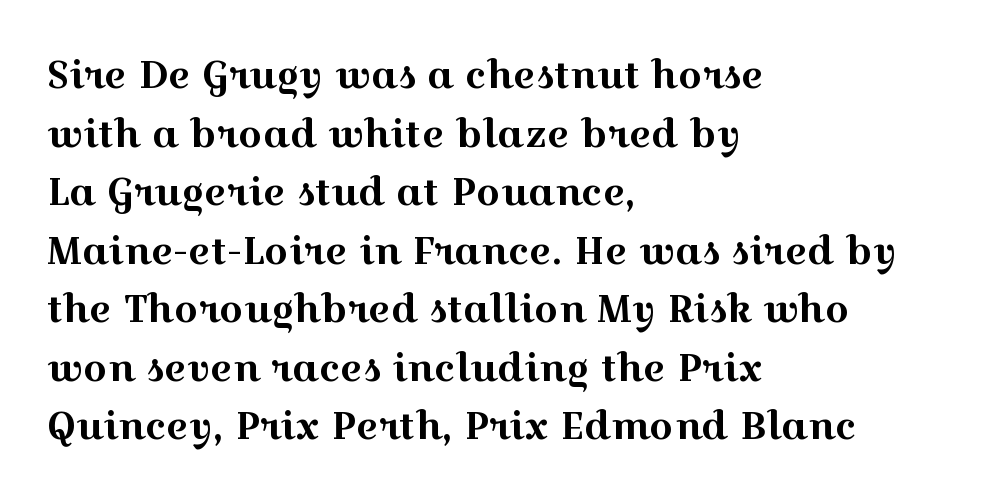
The image shows 38 px wide serif type, upright; set left-aligned, normal line spacing (1.54x), normal letter spacing, not underlined; a medium x-height.
